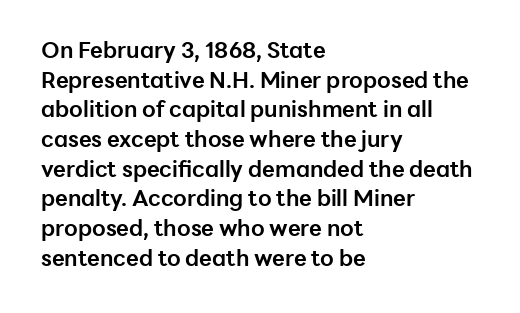
{"italic": "no", "bold": "yes", "underline": "no", "align": "left", "line_spacing": "normal", "line_spacing_ratio": 1.35, "letter_spacing": "normal", "letter_spacing_em": 0.0, "glyph_px": 22}
